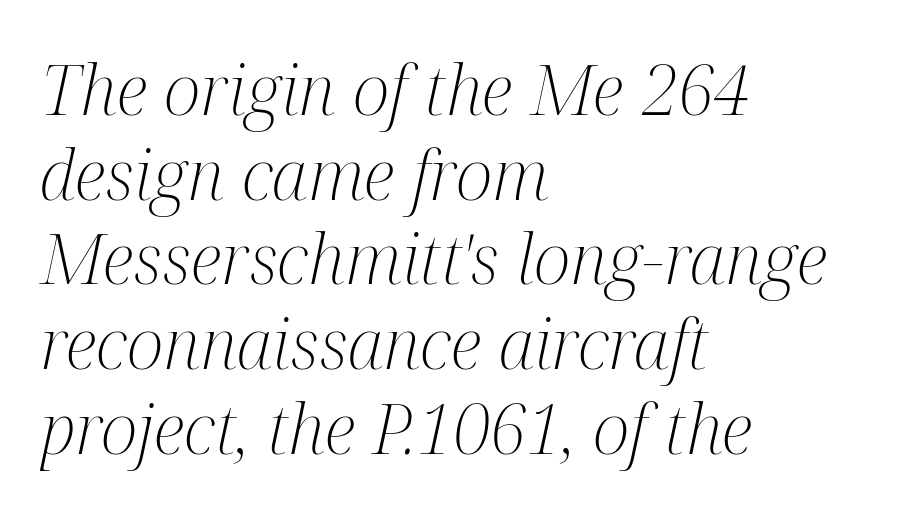
Q: Is the text bold? A: No.
Q: Is the text italic (slanted)? A: Yes, it leans right by about 12 degrees.
Q: Is the typeface a serif or a sans-serif typeface? A: Serif.
Q: Is the text underlined? A: No.
Q: How is the paragraph aligned? A: Left-aligned.
Q: Is the spacing between letters normal or unusually wide? A: Normal.
Q: Width (condensed, normal, or wide)? A: Condensed.
Q: Stroke contrast? A: Medium.
Q: x-height? A: Medium.
Q: Monospaced? A: No.
